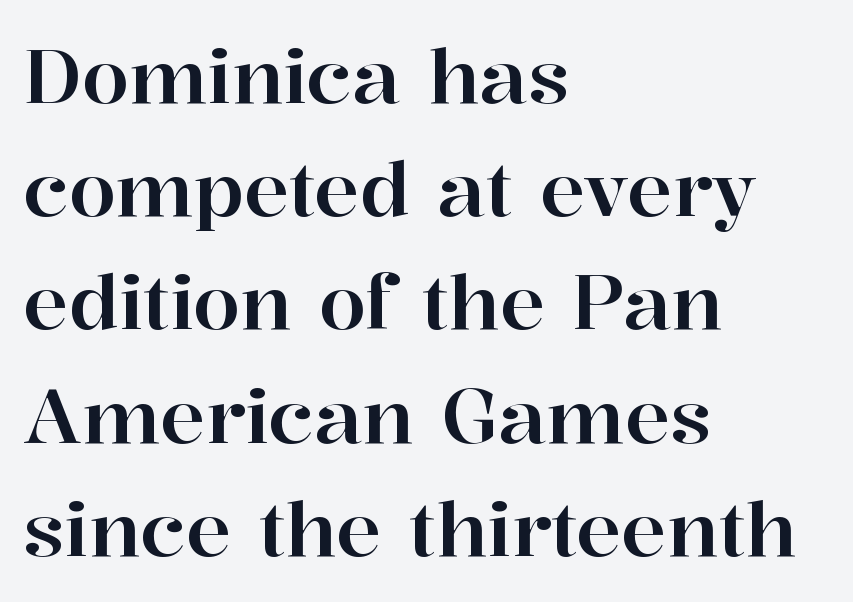
The image shows 76 px serif type, upright; set left-aligned, normal line spacing (1.49x), normal letter spacing, not underlined; high stroke contrast and a medium x-height.
